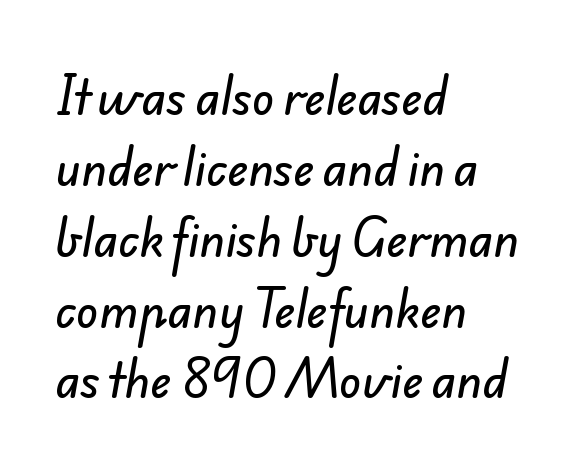
{"serif": "no", "width": "normal", "stroke_contrast": "low", "x_height": "small", "monospaced": "no", "underline": "no", "align": "left", "line_spacing": "normal", "line_spacing_ratio": 1.54, "letter_spacing": "normal", "letter_spacing_em": 0.0, "glyph_px": 46}
